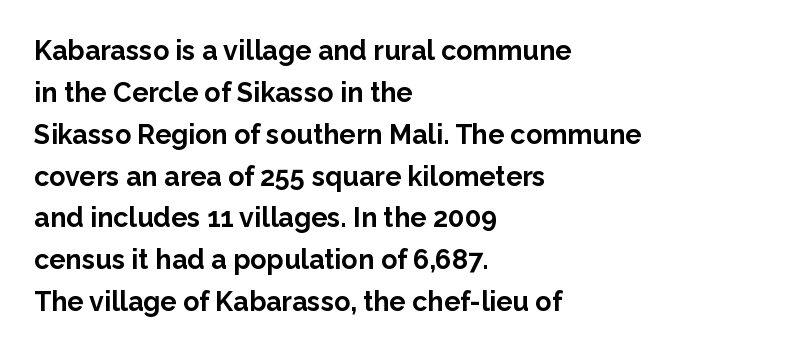
Q: Is the text bold? A: Yes.
Q: Is the text italic (slanted)? A: No, it is upright.
Q: Is the text underlined? A: No.
Q: How is the paragraph aligned? A: Left-aligned.
Q: Is the spacing between letters normal or unusually wide? A: Normal.
Q: Is the spacing between lines tight, normal or loose? A: Normal.
